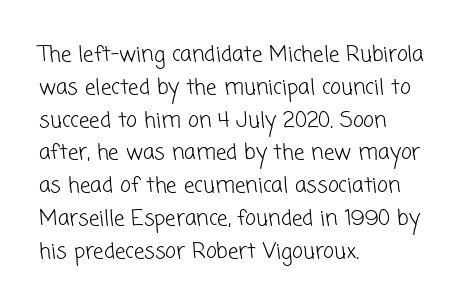
The image shows 21 px text type; set left-aligned, normal line spacing (1.56x), normal letter spacing, not underlined.
